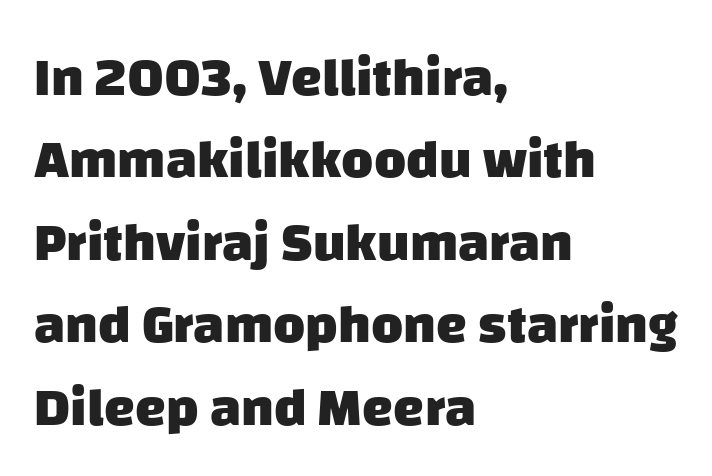
The image shows 55 px heavy sans-serif type; set left-aligned, normal line spacing (1.5x), normal letter spacing, not underlined; low stroke contrast and a large x-height.
